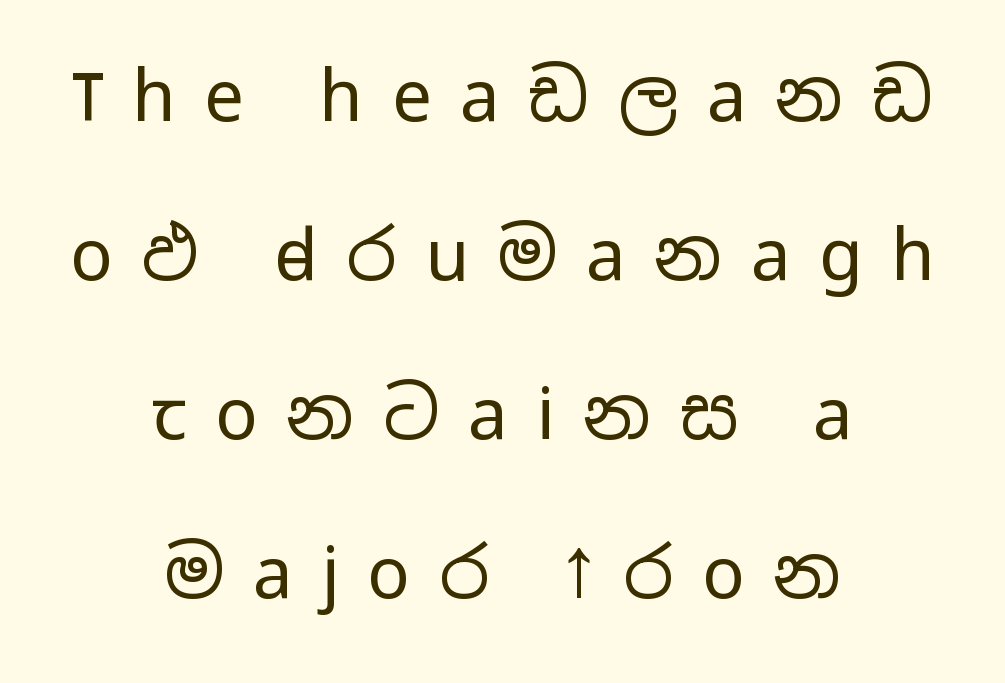
The image shows 71 px regular-weight, wide sans-serif type, upright; set centered, loose line spacing (2.24x), unusually wide letter spacing (+0.4 em), not underlined; low stroke contrast and a medium x-height.
